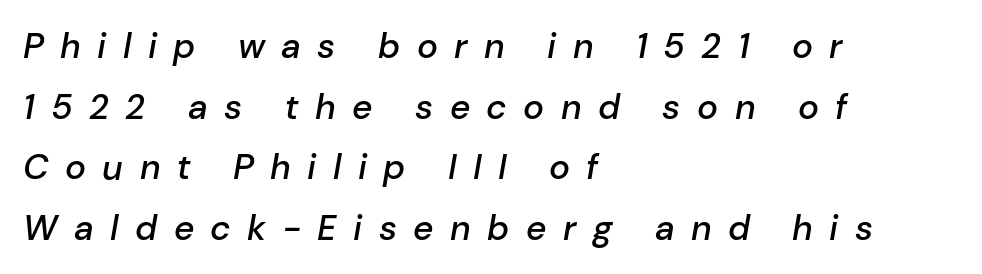
{"italic": "yes", "lean": "right", "slant_degrees": 10, "bold": "semi", "weight": "semibold", "width": "normal", "stroke_contrast": "low", "x_height": "medium", "monospaced": "no", "underline": "no", "align": "left", "line_spacing_ratio": 1.73, "letter_spacing": "wide", "letter_spacing_em": 0.47, "glyph_px": 35}
